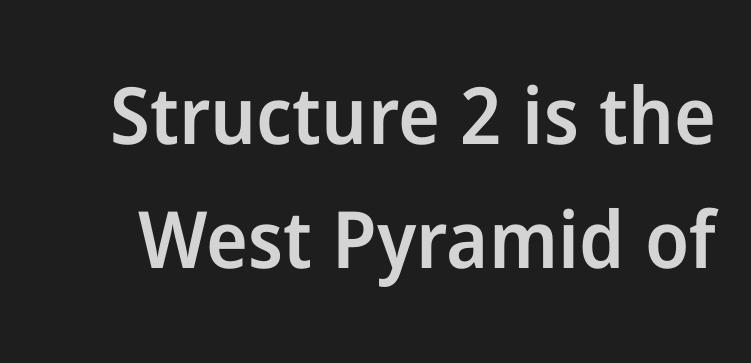
These lines are composed in type without serifs. Does the weight exceed regular? Yes, but only to semibold. The glyphs are unaccompanied by any horizontal stroke below them. Normally led — the rows are evenly, conventionally spaced. Spacing verdict: proportional, widths tailored to each character.
